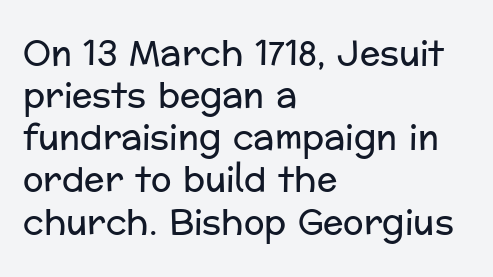
The image shows 34 px regular-weight sans-serif type, upright; set left-aligned, line spacing 1.24x, normal letter spacing, not underlined; low stroke contrast and a medium x-height.
